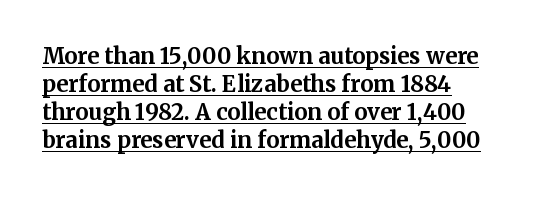
The image shows 22 px bold type, upright; set left-aligned, normal line spacing (1.28x), normal letter spacing, underlined.
